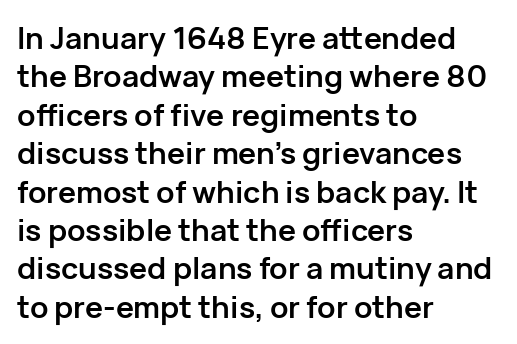
{"serif": "no", "italic": "no", "bold": "yes", "weight": "semibold", "width": "normal", "stroke_contrast": "low", "x_height": "medium", "monospaced": "no", "underline": "no", "align": "left", "line_spacing": "normal", "line_spacing_ratio": 1.28, "letter_spacing": "normal", "letter_spacing_em": 0.0, "glyph_px": 30}
